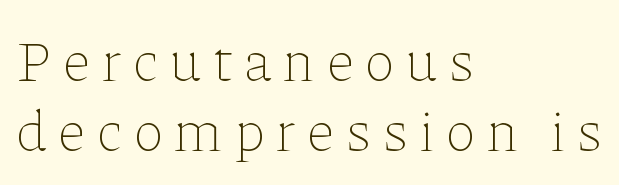
The glyphs are unaccompanied by any horizontal stroke below them. The face used here is proportionally spaced, like ordinary book or web type. Short note: letters widely spaced. Does the lettering tilt? It doesn't — this is upright. If you drew a ruler down the left edge, every line would touch it. Counters stay open thanks to moderate or lighter strokes.
